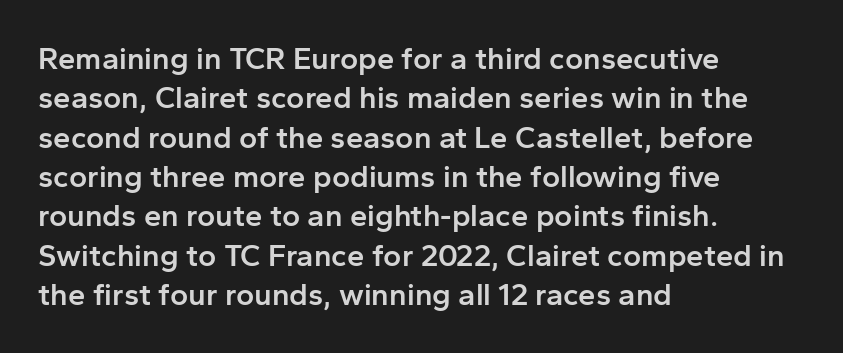
The image shows 31 px semibold sans-serif type, upright; set left-aligned, normal line spacing (1.27x), normal letter spacing, not underlined; low stroke contrast and a medium x-height.
